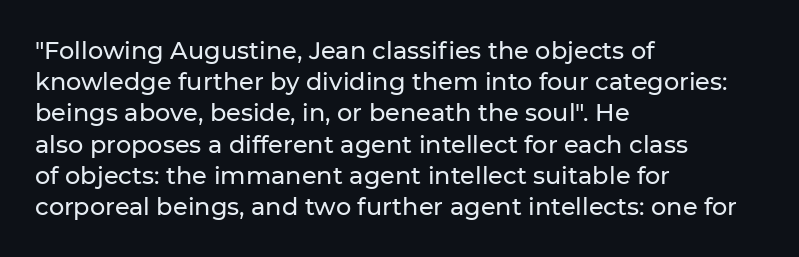
Q: Is the text italic (slanted)? A: No, it is upright.
Q: Is the text underlined? A: No.
Q: How is the paragraph aligned? A: Left-aligned.
Q: Is the spacing between letters normal or unusually wide? A: Normal.
Q: Is the spacing between lines tight, normal or loose? A: Normal.
